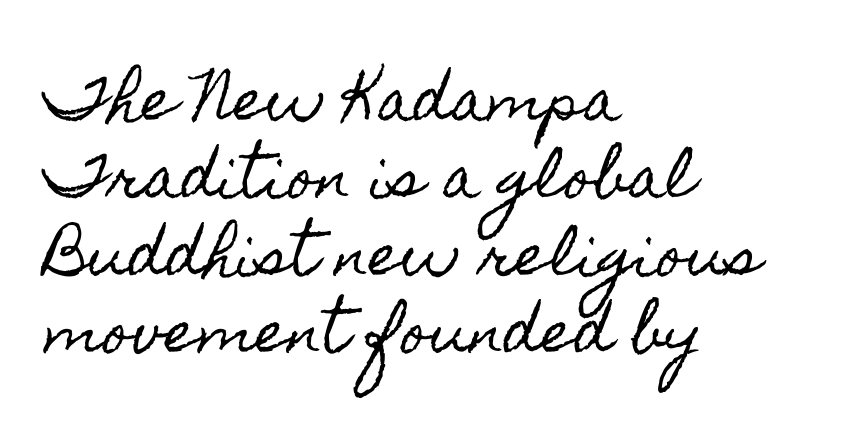
Q: Is the text italic (slanted)? A: Yes.
Q: Is the text underlined? A: No.
Q: How is the paragraph aligned? A: Left-aligned.
Q: Is the spacing between letters normal or unusually wide? A: Normal.
Q: Is the spacing between lines tight, normal or loose? A: Normal.
Q: Width (condensed, normal, or wide)? A: Condensed.
Q: x-height? A: Small.
Q: Monospaced? A: No.
